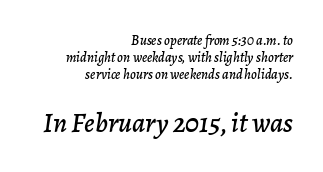
Q: Is the text italic (slanted)? A: Yes, it leans right by about 7 degrees.
Q: Is the text underlined? A: No.
Q: How is the paragraph aligned? A: Right-aligned.
Q: Is the spacing between letters normal or unusually wide? A: Normal.
Q: Which block of text is set in a larger size, the first (top) or the second (bottom)? A: The second (bottom) one.
Q: Width (condensed, normal, or wide)? A: Normal.
Q: Stroke contrast? A: Low.
Q: x-height? A: Medium.
Q: Monospaced? A: No.
